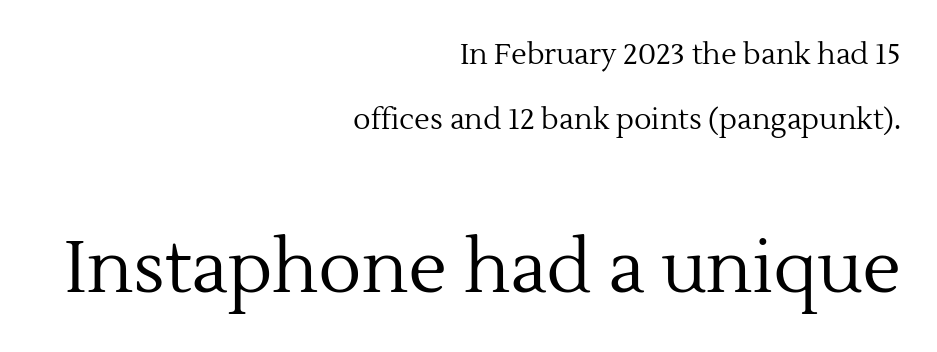
Q: Is the text bold? A: No.
Q: Is the text italic (slanted)? A: No, it is upright.
Q: Is the typeface a serif or a sans-serif typeface? A: Serif.
Q: Is the text underlined? A: No.
Q: How is the paragraph aligned? A: Right-aligned.
Q: Is the spacing between letters normal or unusually wide? A: Normal.
Q: Is the spacing between lines tight, normal or loose? A: Loose.
Q: Which block of text is set in a larger size, the first (top) or the second (bottom)? A: The second (bottom) one.
Q: Width (condensed, normal, or wide)? A: Normal.
Q: x-height? A: Medium.
Q: Monospaced? A: No.
